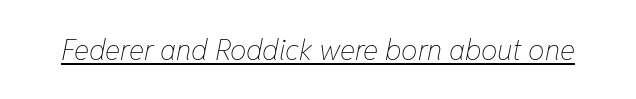
Q: Is the text bold? A: No.
Q: Is the text italic (slanted)? A: Yes, it leans right by about 11 degrees.
Q: Is the text underlined? A: Yes.
Q: Is the spacing between letters normal or unusually wide? A: Normal.
Q: Width (condensed, normal, or wide)? A: Condensed.
Q: Stroke contrast? A: Low.
Q: x-height? A: Medium.
Q: Monospaced? A: No.
